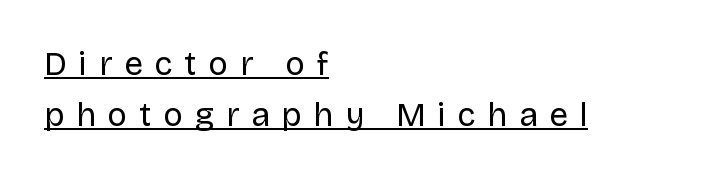
{"serif": "no", "italic": "no", "bold": "no", "weight": "regular", "width": "normal", "stroke_contrast": "low", "x_height": "large", "monospaced": "no", "underline": "yes", "align": "left", "line_spacing": "normal", "line_spacing_ratio": 1.54, "letter_spacing": "wide", "letter_spacing_em": 0.36, "glyph_px": 33}
